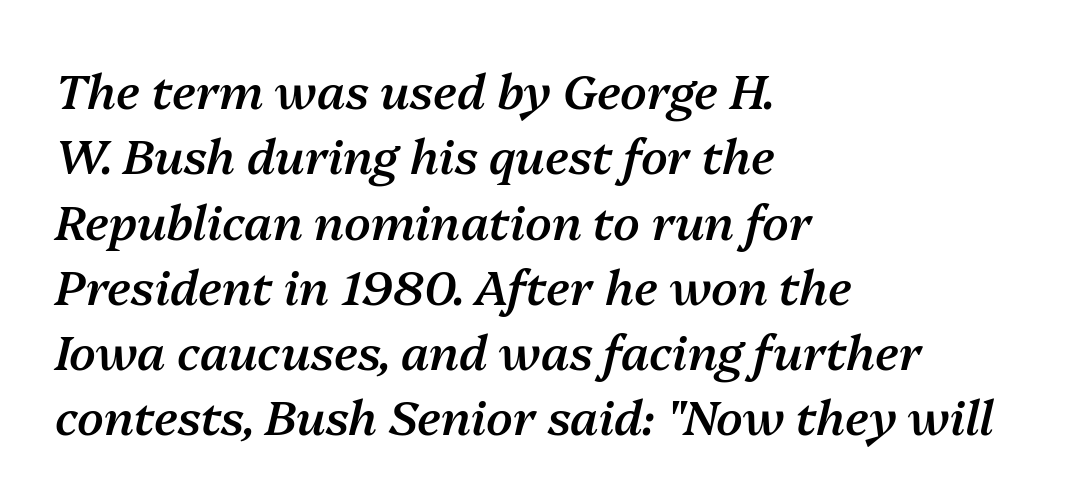
{"italic": "yes", "lean": "right", "slant_degrees": 13, "bold": "semi", "weight": "semibold", "width": "normal", "stroke_contrast": "medium", "x_height": "medium", "monospaced": "no", "underline": "no", "align": "left", "line_spacing": "normal", "line_spacing_ratio": 1.36, "letter_spacing": "normal", "letter_spacing_em": 0.0, "glyph_px": 48}
